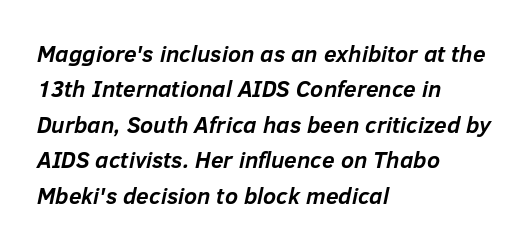
The image shows 23 px bold type, italic (leaning right); set left-aligned, normal line spacing (1.54x), normal letter spacing, not underlined.
